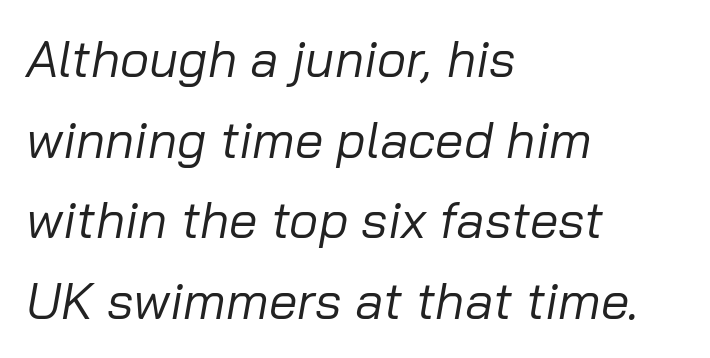
Q: Is the text bold? A: No.
Q: Is the text italic (slanted)? A: Yes, it leans right by about 10 degrees.
Q: Is the text underlined? A: No.
Q: How is the paragraph aligned? A: Left-aligned.
Q: Is the spacing between letters normal or unusually wide? A: Normal.
Q: Is the spacing between lines tight, normal or loose? A: Normal.
Q: Width (condensed, normal, or wide)? A: Normal.
Q: Stroke contrast? A: Low.
Q: x-height? A: Medium.
Q: Monospaced? A: No.
